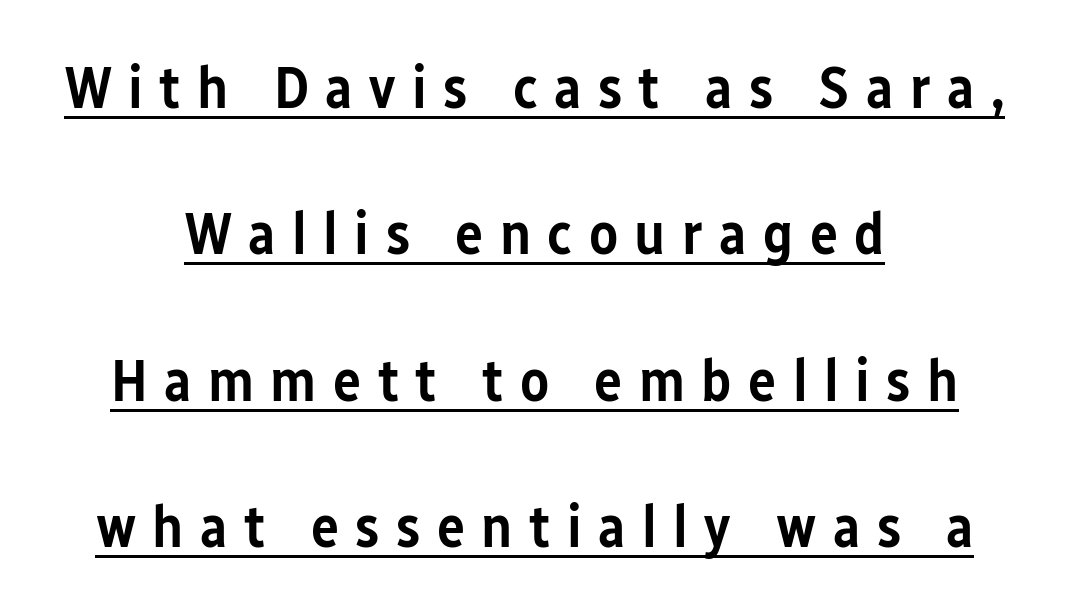
Q: Is the text bold? A: Semi-bold.
Q: Is the text italic (slanted)? A: No, it is upright.
Q: Is the typeface a serif or a sans-serif typeface? A: Sans-serif.
Q: Is the text underlined? A: Yes.
Q: How is the paragraph aligned? A: Centered.
Q: Is the spacing between letters normal or unusually wide? A: Unusually wide.
Q: Is the spacing between lines tight, normal or loose? A: Loose.
Q: Width (condensed, normal, or wide)? A: Condensed.
Q: Stroke contrast? A: Low.
Q: x-height? A: Medium.
Q: Monospaced? A: No.
